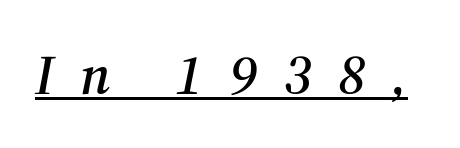
{"serif": "yes", "italic": "yes", "lean": "right", "slant_degrees": 12, "width": "normal", "stroke_contrast": "medium", "x_height": "medium", "monospaced": "no", "underline": "yes", "letter_spacing": "wide", "letter_spacing_em": 0.47, "glyph_px": 56}
